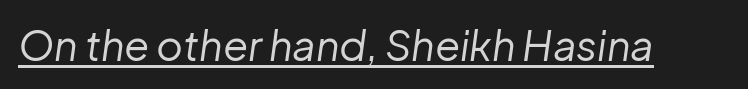
Q: Is the text bold? A: No.
Q: Is the text italic (slanted)? A: Yes, it leans right by about 8 degrees.
Q: Is the text underlined? A: Yes.
Q: Is the spacing between letters normal or unusually wide? A: Normal.
Q: Width (condensed, normal, or wide)? A: Normal.
Q: Stroke contrast? A: Low.
Q: x-height? A: Medium.
Q: Monospaced? A: No.
